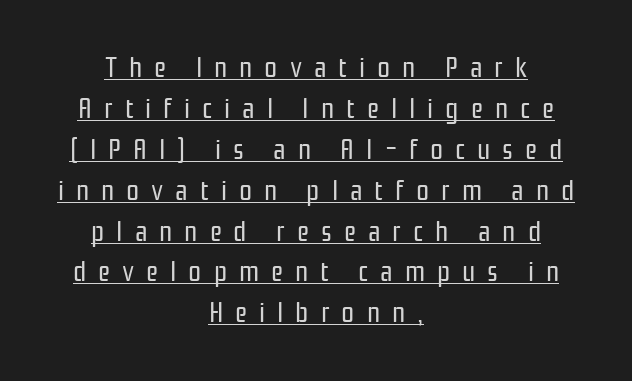
Nope, not italic — everything's standing straight. Display-style spreading of the glyphs; the letterfit is very open. Rows of type keep a routine distance in the vertical direction. Caption: multi-line text, centered on the measure.
